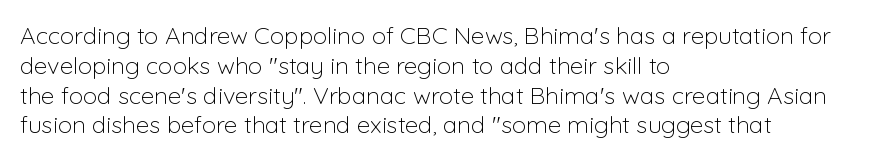
{"italic": "no", "bold": "no", "underline": "no", "align": "left", "line_spacing_ratio": 1.24, "letter_spacing": "normal", "letter_spacing_em": 0.0, "glyph_px": 24}
